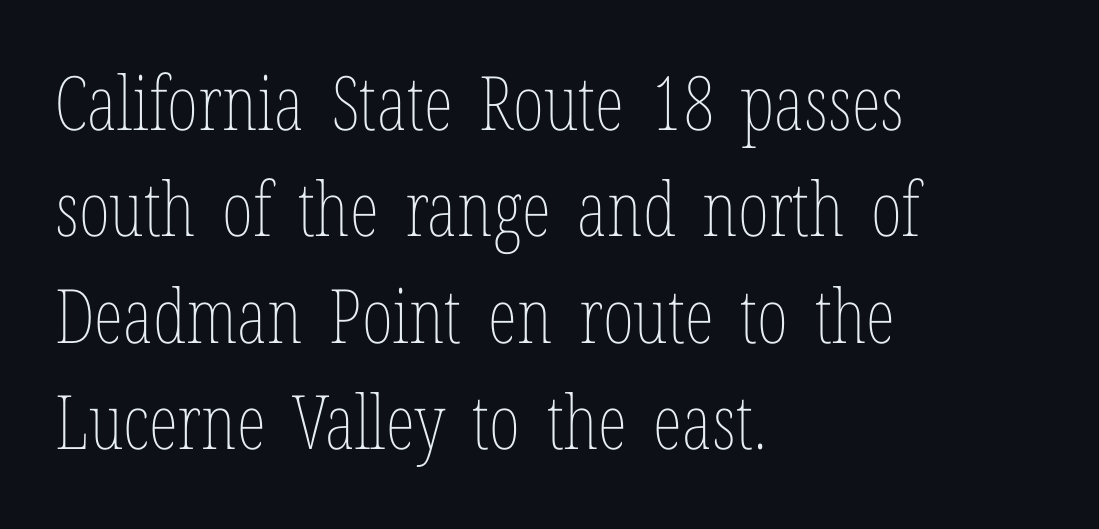
{"italic": "no", "bold": "no", "weight": "thin", "width": "condensed", "stroke_contrast": "low", "x_height": "medium", "monospaced": "no", "underline": "no", "align": "left", "line_spacing": "normal", "line_spacing_ratio": 1.42, "letter_spacing": "normal", "letter_spacing_em": 0.0, "glyph_px": 75}
